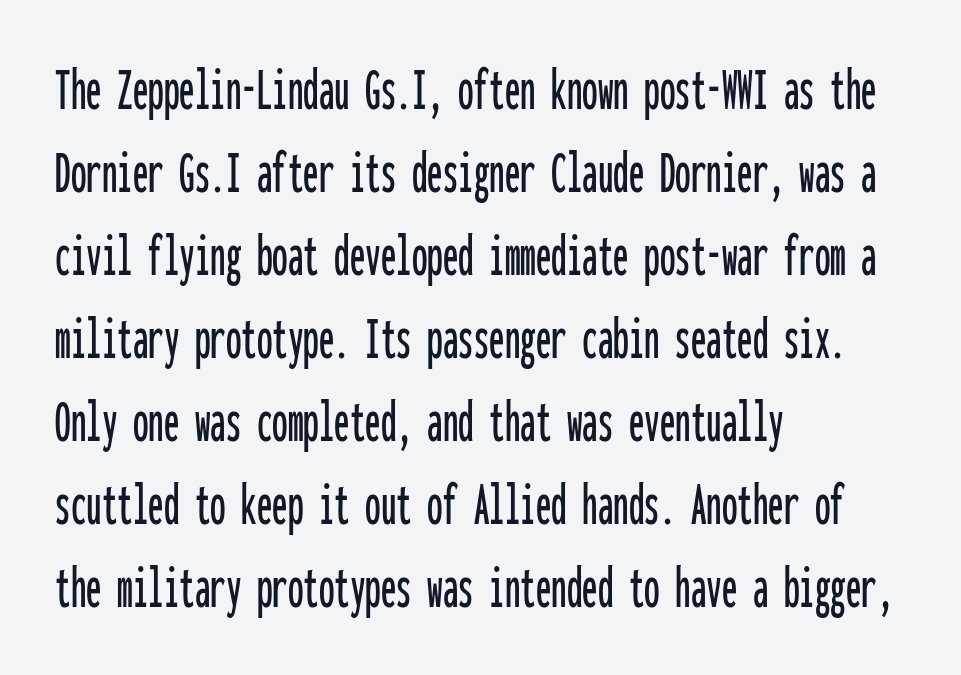
The image shows 62 px condensed sans-serif type, upright, monospaced; set left-aligned, normal line spacing (1.34x), normal letter spacing, not underlined; low stroke contrast and a medium x-height.
